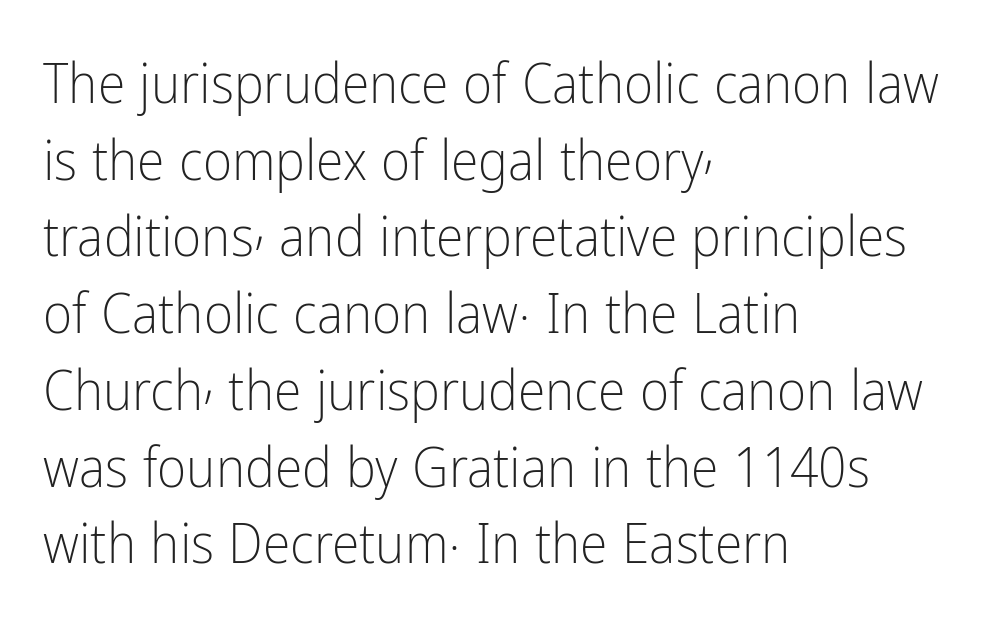
{"serif": "no", "italic": "no", "bold": "no", "weight": "light", "width": "condensed", "stroke_contrast": "low", "x_height": "medium", "monospaced": "no", "underline": "no", "align": "left", "line_spacing": "normal", "line_spacing_ratio": 1.37, "letter_spacing": "normal", "letter_spacing_em": 0.0, "glyph_px": 56}
